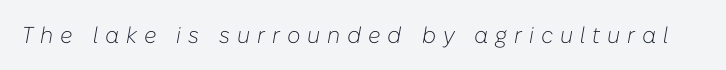
Q: Is the text bold? A: No.
Q: Is the text italic (slanted)? A: Yes, it leans right by about 10 degrees.
Q: Is the text underlined? A: No.
Q: Is the spacing between letters normal or unusually wide? A: Unusually wide.
